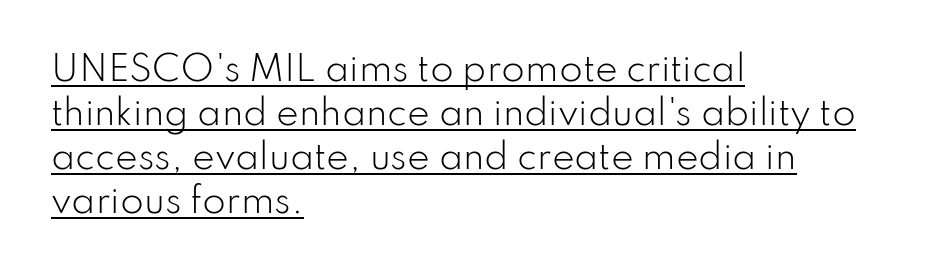
Q: Is the text bold? A: No.
Q: Is the text italic (slanted)? A: No, it is upright.
Q: Is the typeface a serif or a sans-serif typeface? A: Sans-serif.
Q: Is the text underlined? A: Yes.
Q: How is the paragraph aligned? A: Left-aligned.
Q: Is the spacing between letters normal or unusually wide? A: Normal.
Q: Is the spacing between lines tight, normal or loose? A: Normal.
Q: Width (condensed, normal, or wide)? A: Normal.
Q: Stroke contrast? A: Low.
Q: x-height? A: Small.
Q: Monospaced? A: No.
